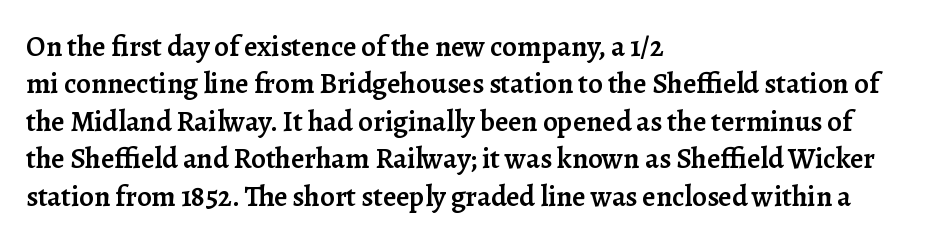
Q: Is the text bold? A: Semi-bold.
Q: Is the text italic (slanted)? A: No, it is upright.
Q: Is the typeface a serif or a sans-serif typeface? A: Serif.
Q: Is the text underlined? A: No.
Q: How is the paragraph aligned? A: Left-aligned.
Q: Is the spacing between letters normal or unusually wide? A: Normal.
Q: Is the spacing between lines tight, normal or loose? A: Normal.
Q: Width (condensed, normal, or wide)? A: Normal.
Q: Stroke contrast? A: Low.
Q: x-height? A: Medium.
Q: Monospaced? A: No.
